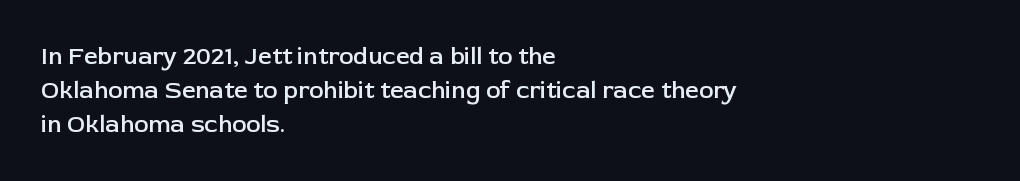
The image shows 24 px text type, upright; set left-aligned, normal line spacing (1.41x), normal letter spacing, not underlined.
